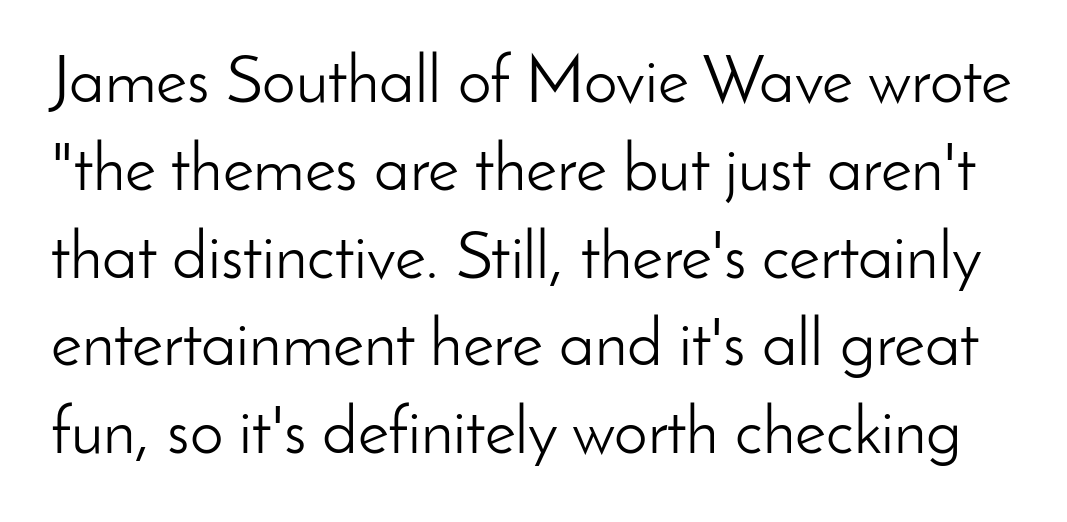
Q: Is the text bold? A: No.
Q: Is the text italic (slanted)? A: No, it is upright.
Q: Is the typeface a serif or a sans-serif typeface? A: Sans-serif.
Q: Is the text underlined? A: No.
Q: Is the spacing between letters normal or unusually wide? A: Normal.
Q: Is the spacing between lines tight, normal or loose? A: Normal.
Q: Width (condensed, normal, or wide)? A: Normal.
Q: Stroke contrast? A: Low.
Q: x-height? A: Small.
Q: Monospaced? A: No.
